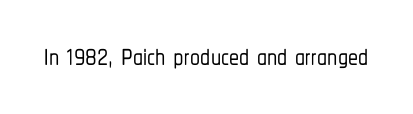
A typesetter would call this zero additional tracking. The rendering uses natural spacing where letterforms have individual widths. No feet cap the strokes, marking this as sans-serif type. These lines were composed using upright roman letters.
